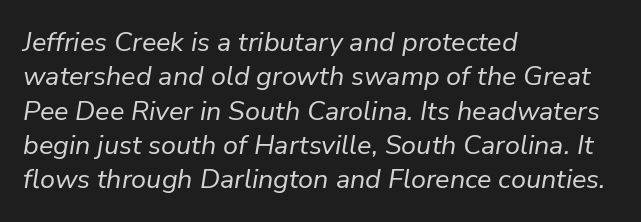
{"italic": "yes", "lean": "right", "slant_degrees": 9, "bold": "no", "underline": "no", "align": "left", "line_spacing": "normal", "line_spacing_ratio": 1.27, "letter_spacing": "normal", "letter_spacing_em": 0.0, "glyph_px": 27}
